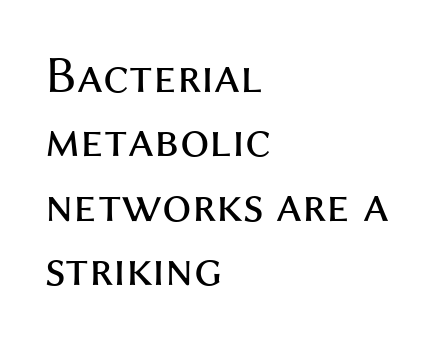
{"serif": "no", "italic": "no", "bold": "no", "weight": "regular", "width": "normal", "stroke_contrast": "medium", "x_height": "medium", "monospaced": "no", "underline": "no", "align": "left", "line_spacing_ratio": 1.24, "letter_spacing": "normal", "letter_spacing_em": 0.0, "glyph_px": 52}
